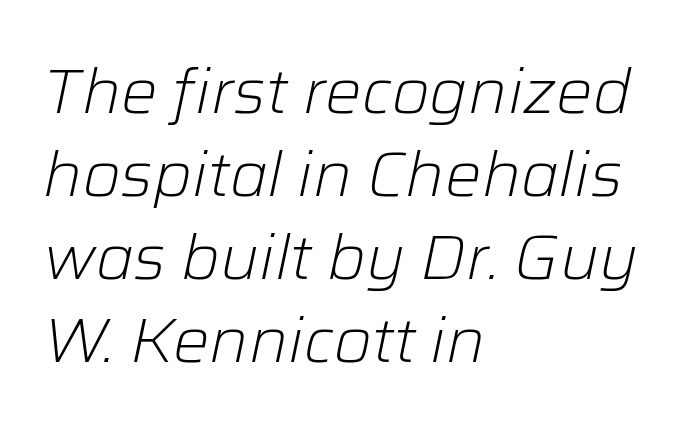
The image shows 61 px light type, italic (leaning right); set left-aligned, normal line spacing (1.36x), normal letter spacing, not underlined; low stroke contrast and a medium x-height.
